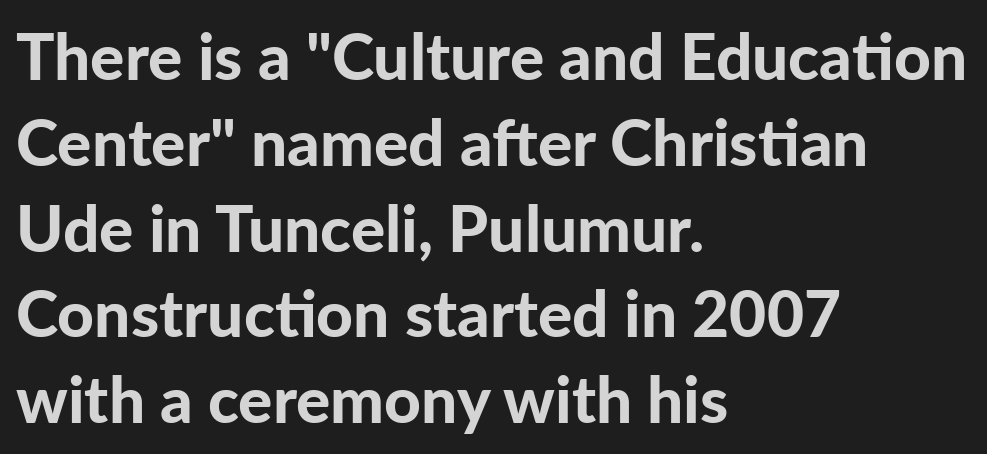
Q: Is the text bold? A: Yes.
Q: Is the text italic (slanted)? A: No, it is upright.
Q: Is the typeface a serif or a sans-serif typeface? A: Sans-serif.
Q: Is the text underlined? A: No.
Q: How is the paragraph aligned? A: Left-aligned.
Q: Is the spacing between letters normal or unusually wide? A: Normal.
Q: Is the spacing between lines tight, normal or loose? A: Normal.
Q: Width (condensed, normal, or wide)? A: Normal.
Q: Stroke contrast? A: Low.
Q: x-height? A: Medium.
Q: Monospaced? A: No.
